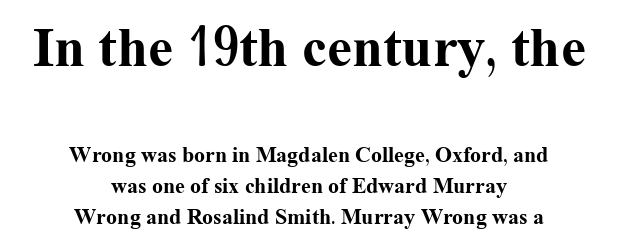
{"serif": "yes", "italic": "no", "bold": "yes", "weight": "bold", "width": "normal", "stroke_contrast": "medium", "x_height": "medium", "monospaced": "no", "underline": "no", "align": "center", "line_spacing": "normal", "line_spacing_ratio": 1.41, "letter_spacing": "normal", "letter_spacing_em": 0.0, "larger_block": "first", "size_ratio": 2.55, "glyph_px": 56}
